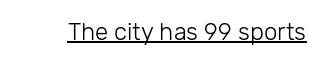
Underlined type. When letters stand straight like this, we call the style roman or upright. The line texture is even and compact thanks to regular tracking. The strokes carry an ordinary text weight at most.
